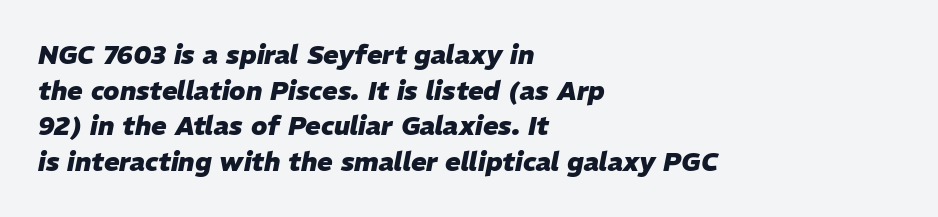
{"italic": "yes", "lean": "right", "slant_degrees": 11, "bold": "yes", "underline": "no", "align": "left", "line_spacing": "normal", "line_spacing_ratio": 1.37, "letter_spacing": "normal", "letter_spacing_em": 0.0, "glyph_px": 26}
